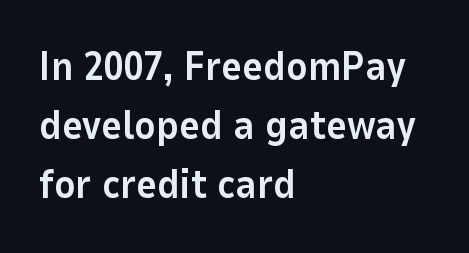
{"serif": "no", "italic": "no", "bold": "yes", "weight": "bold", "width": "normal", "stroke_contrast": "low", "x_height": "medium", "monospaced": "no", "underline": "no", "align": "left", "line_spacing": "normal", "line_spacing_ratio": 1.48, "letter_spacing": "normal", "letter_spacing_em": 0.0, "glyph_px": 40}
